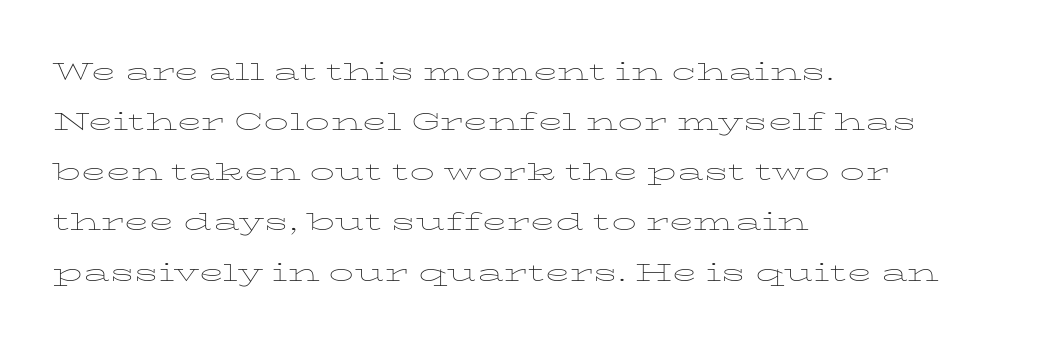
Horizontal bands of white between lines are of average thickness. The rendering uses natural spacing where letterforms have individual widths. Does extra space separate the letters? No, they use regular spacing. These glyphs show unthickened strokes, regular width or finer. If you drew a line through each stem, it would be perfectly vertical. Nobody drew a line under any word here.
